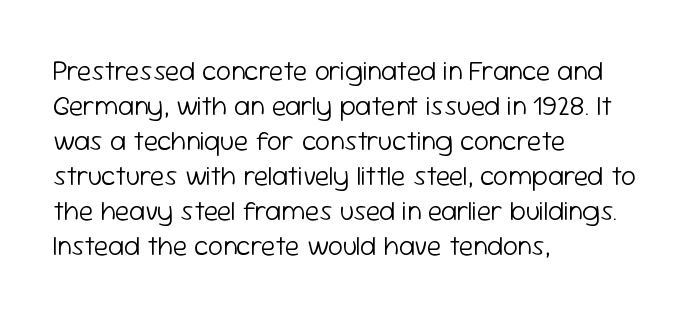
Style check: upright. Plain, unruled lines of type. The paragraph has a hard left edge and a soft right edge. This rendering leaves character spacing at its baseline value. A typesetter would call this leading conventional body-copy spacing. These glyphs show unthickened strokes, regular width or finer.
